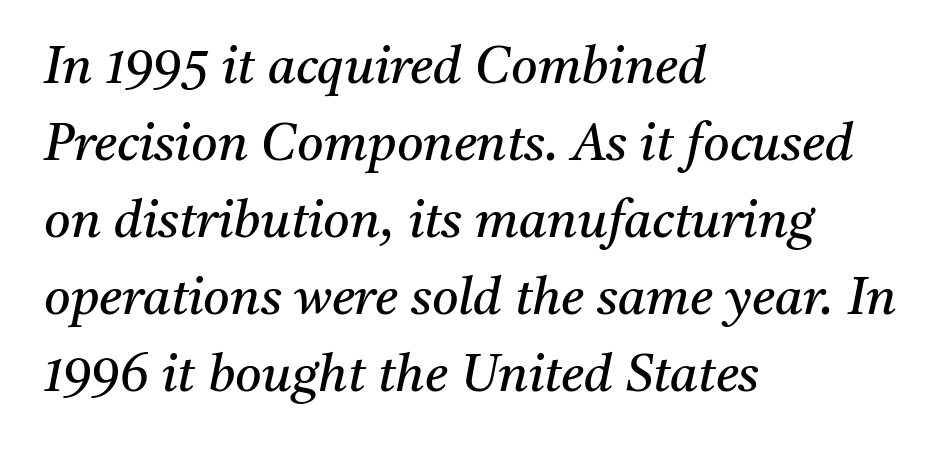
{"serif": "yes", "italic": "yes", "lean": "right", "slant_degrees": 11, "bold": "no", "weight": "regular", "width": "normal", "stroke_contrast": "medium", "x_height": "medium", "monospaced": "no", "underline": "no", "align": "left", "line_spacing": "normal", "line_spacing_ratio": 1.51, "letter_spacing": "normal", "letter_spacing_em": 0.0, "glyph_px": 51}
